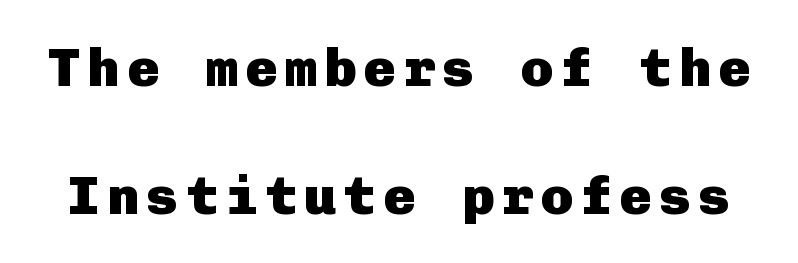
Q: Is the text bold? A: Yes.
Q: Is the text italic (slanted)? A: No, it is upright.
Q: Is the typeface a serif or a sans-serif typeface? A: Sans-serif.
Q: Is the text underlined? A: No.
Q: Is the spacing between lines tight, normal or loose? A: Loose.
Q: Width (condensed, normal, or wide)? A: Normal.
Q: Stroke contrast? A: Low.
Q: x-height? A: Medium.
